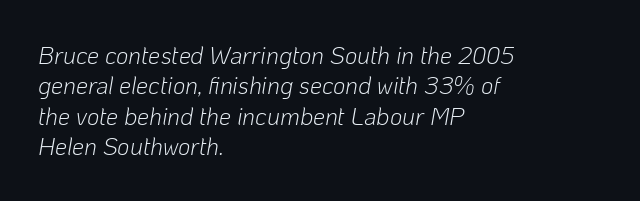
{"italic": "yes", "lean": "right", "slant_degrees": 10, "bold": "no", "underline": "no", "align": "left", "line_spacing": "normal", "line_spacing_ratio": 1.27, "letter_spacing": "normal", "letter_spacing_em": 0.0, "glyph_px": 24}
